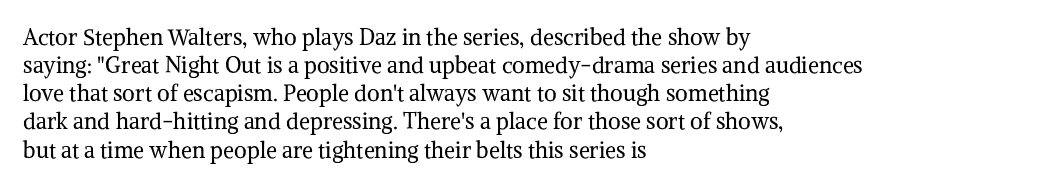
{"italic": "no", "bold": "no", "underline": "no", "align": "left", "line_spacing": "normal", "line_spacing_ratio": 1.28, "letter_spacing": "normal", "letter_spacing_em": 0.0, "glyph_px": 22}
